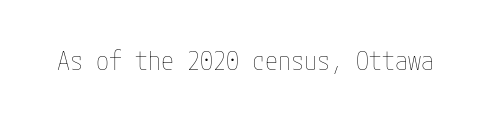
A roman cut, with each character standing at attention. Decoration check: the copy has no underline. The gaps between neighbouring characters are ordinary and unremarkable. Bold? No — there's no thickening of the strokes.
